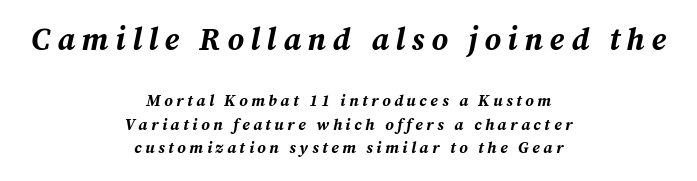
{"italic": "yes", "lean": "right", "slant_degrees": 12, "bold": "yes", "weight": "bold", "width": "normal", "stroke_contrast": "medium", "x_height": "medium", "monospaced": "no", "underline": "no", "align": "center", "line_spacing": "normal", "line_spacing_ratio": 1.47, "letter_spacing": "wide", "letter_spacing_em": 0.22, "larger_block": "first", "size_ratio": 1.94, "glyph_px": 31}
